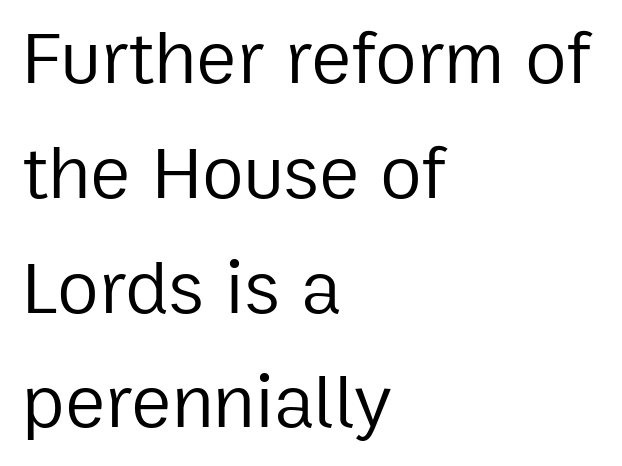
{"serif": "no", "italic": "no", "bold": "no", "weight": "regular", "width": "normal", "stroke_contrast": "low", "x_height": "medium", "monospaced": "no", "underline": "no", "align": "left", "line_spacing": "normal", "line_spacing_ratio": 1.51, "letter_spacing": "normal", "letter_spacing_em": 0.0, "glyph_px": 76}
